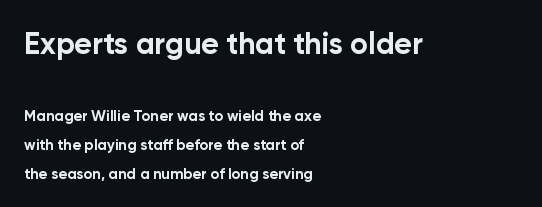
One glance says open: line gaps are wider than usual. The axis of the letterforms is exactly vertical. The letters in the upper block stand taller than those in the block below. Only glyphs here, with clear space below each row. How are the letters spaced? Ordinarily, with no added tracking. This sample has the flowing, uneven cadence of proportional lettering.
